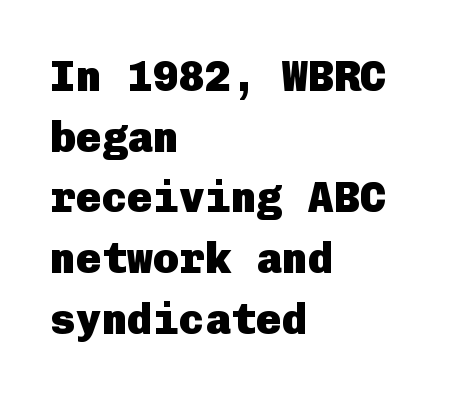
Q: Is the text bold? A: Yes.
Q: Is the text italic (slanted)? A: No, it is upright.
Q: Is the typeface a serif or a sans-serif typeface? A: Sans-serif.
Q: Is the text underlined? A: No.
Q: How is the paragraph aligned? A: Left-aligned.
Q: Is the spacing between letters normal or unusually wide? A: Normal.
Q: Is the spacing between lines tight, normal or loose? A: Normal.
Q: Width (condensed, normal, or wide)? A: Normal.
Q: Stroke contrast? A: Low.
Q: x-height? A: Medium.
